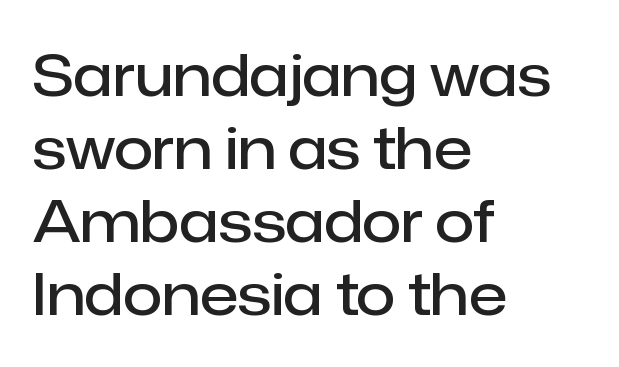
The paragraph has a hard left edge and a soft right edge. The space beneath each line is pristine and unruled. Words appear dense and cohesive because spacing is normal. This is the regular roman posture of the typeface.
